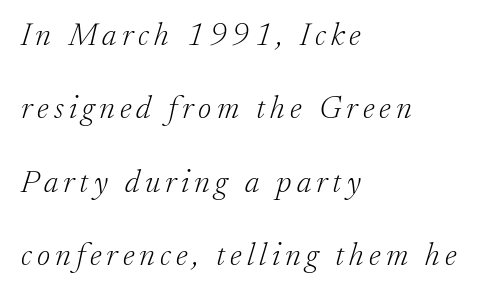
{"serif": "yes", "italic": "yes", "lean": "right", "slant_degrees": 17, "bold": "no", "weight": "light", "width": "normal", "stroke_contrast": "low", "x_height": "small", "monospaced": "no", "underline": "no", "align": "left", "line_spacing": "loose", "line_spacing_ratio": 2.29, "glyph_px": 32}
